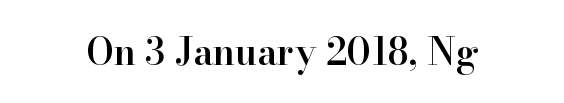
The image shows 37 px semibold serif type, upright; set normal letter spacing, not underlined; high stroke contrast and a small x-height.
